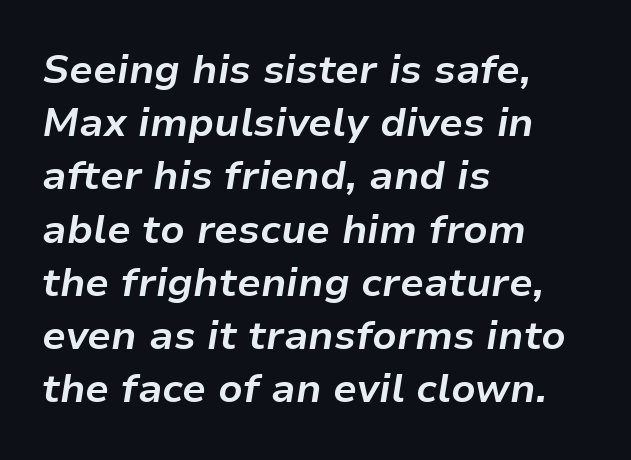
{"italic": "yes", "lean": "right", "slant_degrees": 9, "bold": "yes", "weight": "bold", "width": "normal", "stroke_contrast": "low", "x_height": "medium", "monospaced": "no", "underline": "no", "align": "left", "line_spacing": "normal", "line_spacing_ratio": 1.33, "letter_spacing": "normal", "letter_spacing_em": 0.0, "glyph_px": 40}
